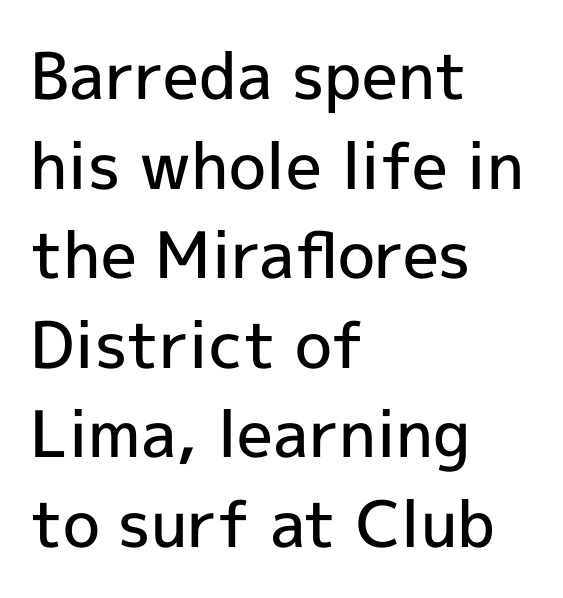
{"serif": "no", "italic": "no", "bold": "semi", "weight": "semibold", "width": "normal", "x_height": "medium", "monospaced": "no", "underline": "no", "align": "left", "line_spacing": "normal", "line_spacing_ratio": 1.4, "letter_spacing": "normal", "letter_spacing_em": 0.0, "glyph_px": 64}
